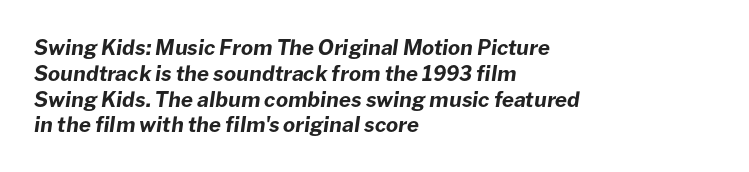
Q: Is the text bold? A: Yes.
Q: Is the text italic (slanted)? A: Yes, it leans right by about 8 degrees.
Q: Is the text underlined? A: No.
Q: How is the paragraph aligned? A: Left-aligned.
Q: Is the spacing between letters normal or unusually wide? A: Normal.
